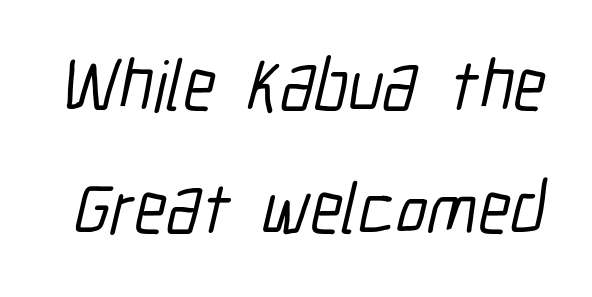
{"serif": "no", "width": "condensed", "stroke_contrast": "low", "x_height": "medium", "monospaced": "no", "underline": "no", "line_spacing_ratio": 1.71, "letter_spacing": "normal", "letter_spacing_em": 0.0, "glyph_px": 72}
